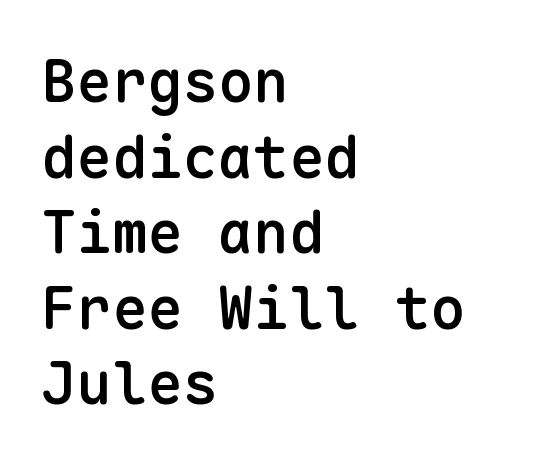
Tracking here is standard; glyphs follow each other at the usual distance. In CSS terms this would be text-align: left. The typesetting leans somewhat heavy: a semibold. Here the designer chose a console-style face with uniform glyph widths.
